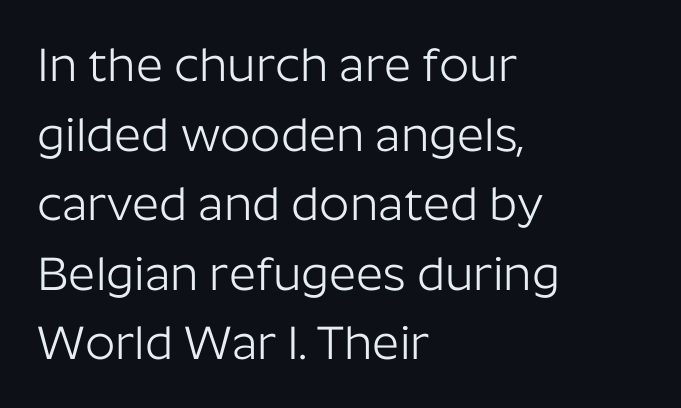
Q: Is the text bold? A: No.
Q: Is the text italic (slanted)? A: No, it is upright.
Q: Is the typeface a serif or a sans-serif typeface? A: Sans-serif.
Q: Is the text underlined? A: No.
Q: How is the paragraph aligned? A: Left-aligned.
Q: Is the spacing between letters normal or unusually wide? A: Normal.
Q: Is the spacing between lines tight, normal or loose? A: Normal.
Q: Width (condensed, normal, or wide)? A: Normal.
Q: Stroke contrast? A: Low.
Q: x-height? A: Medium.
Q: Monospaced? A: No.
